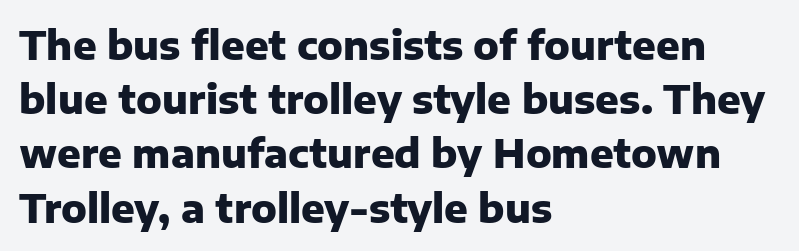
{"serif": "no", "italic": "no", "bold": "yes", "weight": "heavy", "width": "normal", "stroke_contrast": "low", "x_height": "medium", "monospaced": "no", "underline": "no", "align": "left", "line_spacing": "normal", "line_spacing_ratio": 1.39, "letter_spacing": "normal", "letter_spacing_em": 0.0, "glyph_px": 39}
